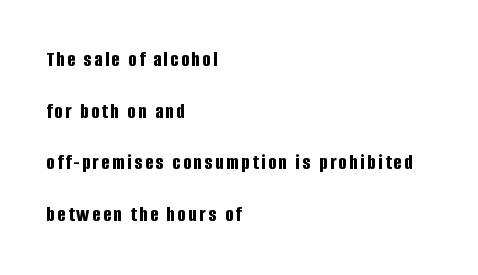
{"italic": "no", "bold": "yes", "underline": "no", "align": "left", "line_spacing": "loose", "line_spacing_ratio": 2.35, "glyph_px": 22}
